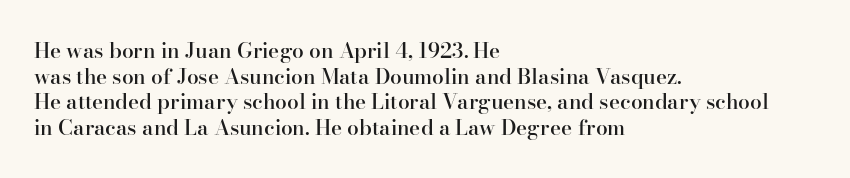
Q: Is the text bold? A: Semi-bold.
Q: Is the text italic (slanted)? A: No, it is upright.
Q: Is the text underlined? A: No.
Q: How is the paragraph aligned? A: Left-aligned.
Q: Is the spacing between letters normal or unusually wide? A: Normal.
